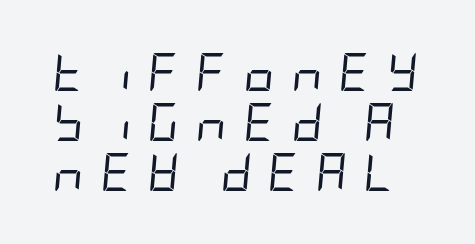
The image shows 38 px regular-weight, condensed type, italic (leaning right); set normal line spacing (1.31x), unusually wide letter spacing (+0.44 em), not underlined; low stroke contrast and a large x-height.
